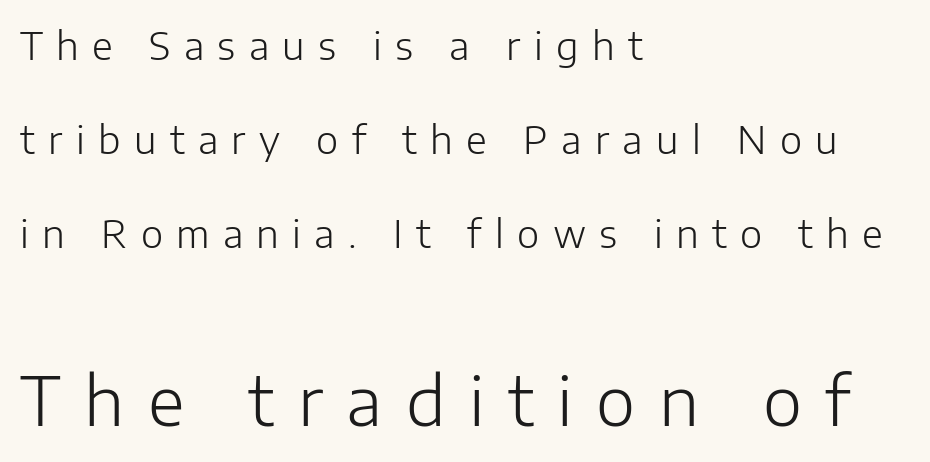
The image shows 67 px light sans-serif type, upright; set left-aligned, loose line spacing (2.48x), unusually wide letter spacing (+0.35 em), not underlined; the second (bottom) block is 1.76x larger; low stroke contrast and a medium x-height.
